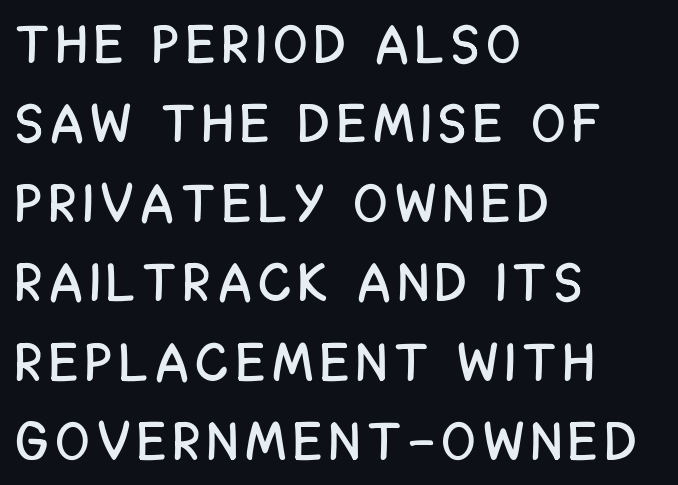
{"serif": "no", "italic": "no", "width": "condensed", "stroke_contrast": "low", "x_height": "large", "monospaced": "no", "underline": "no", "align": "left", "line_spacing": "normal", "line_spacing_ratio": 1.47, "glyph_px": 54}
